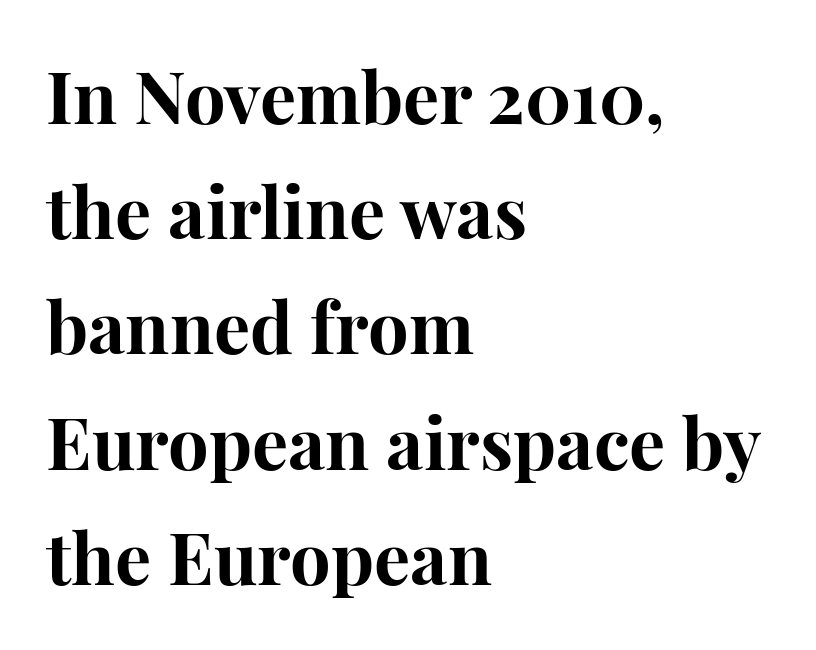
Q: Is the text bold? A: Yes.
Q: Is the text italic (slanted)? A: No, it is upright.
Q: Is the typeface a serif or a sans-serif typeface? A: Serif.
Q: Is the text underlined? A: No.
Q: How is the paragraph aligned? A: Left-aligned.
Q: Is the spacing between letters normal or unusually wide? A: Normal.
Q: Is the spacing between lines tight, normal or loose? A: Normal.
Q: Width (condensed, normal, or wide)? A: Normal.
Q: Stroke contrast? A: High.
Q: x-height? A: Medium.
Q: Monospaced? A: No.
